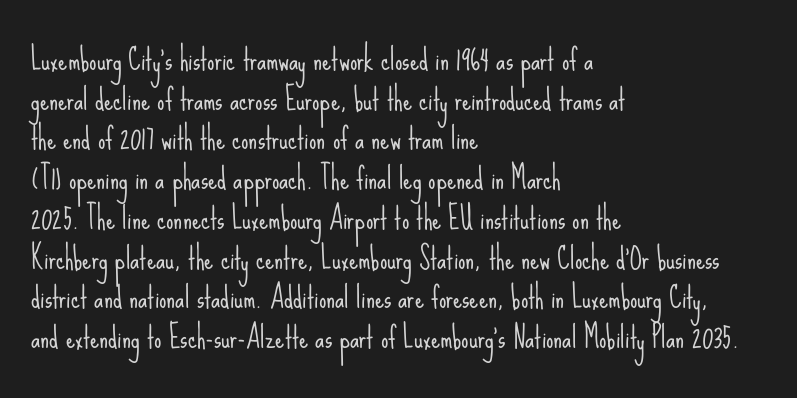
Q: Is the text bold? A: No.
Q: Is the text italic (slanted)? A: No, it is upright.
Q: Is the typeface a serif or a sans-serif typeface? A: Sans-serif.
Q: Is the text underlined? A: No.
Q: How is the paragraph aligned? A: Left-aligned.
Q: Is the spacing between letters normal or unusually wide? A: Normal.
Q: Is the spacing between lines tight, normal or loose? A: Normal.
Q: Width (condensed, normal, or wide)? A: Condensed.
Q: Stroke contrast? A: Low.
Q: x-height? A: Small.
Q: Monospaced? A: No.
